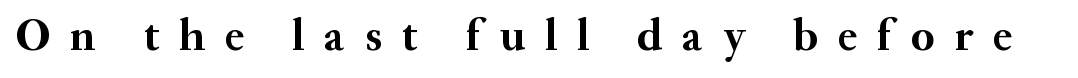
Q: Is the text bold? A: Yes.
Q: Is the text italic (slanted)? A: No, it is upright.
Q: Is the typeface a serif or a sans-serif typeface? A: Serif.
Q: Is the text underlined? A: No.
Q: Is the spacing between letters normal or unusually wide? A: Unusually wide.
Q: Width (condensed, normal, or wide)? A: Normal.
Q: Stroke contrast? A: Medium.
Q: x-height? A: Small.
Q: Monospaced? A: No.
